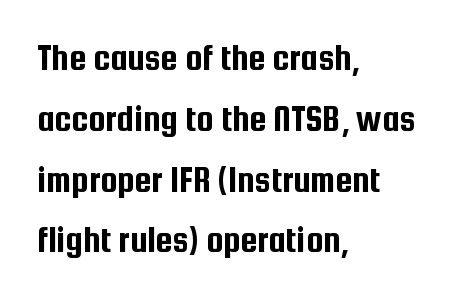
{"serif": "no", "italic": "no", "width": "condensed", "stroke_contrast": "low", "x_height": "medium", "monospaced": "no", "underline": "no", "align": "left", "line_spacing": "normal", "line_spacing_ratio": 1.6, "letter_spacing": "normal", "letter_spacing_em": 0.0, "glyph_px": 38}
